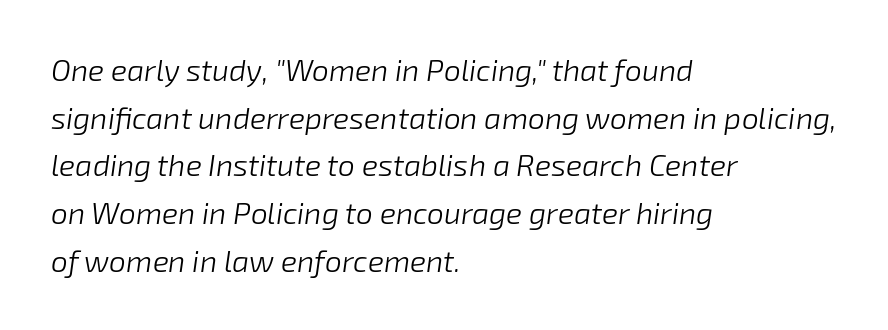
{"italic": "yes", "lean": "right", "slant_degrees": 8, "bold": "no", "weight": "light", "width": "normal", "stroke_contrast": "low", "x_height": "medium", "monospaced": "no", "underline": "no", "align": "left", "line_spacing": "normal", "line_spacing_ratio": 1.59, "letter_spacing": "normal", "letter_spacing_em": 0.0, "glyph_px": 30}
